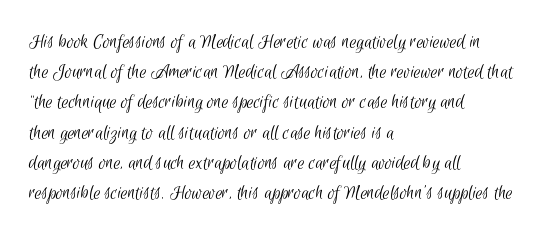
Q: Is the text bold? A: No.
Q: Is the text underlined? A: No.
Q: How is the paragraph aligned? A: Left-aligned.
Q: Is the spacing between letters normal or unusually wide? A: Normal.
Q: Is the spacing between lines tight, normal or loose? A: Normal.
